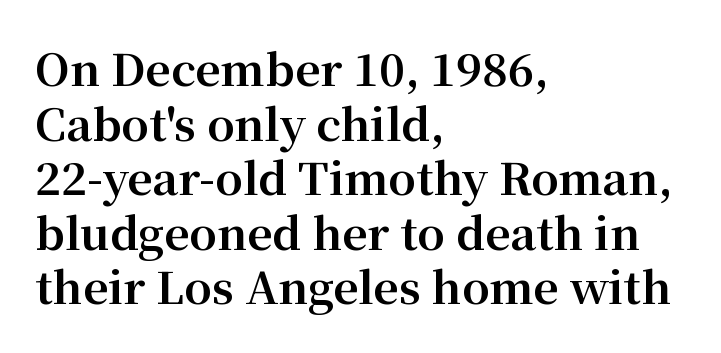
The tracking reads as untouched default to a designer's eye. Does the lettering tilt? It doesn't — this is upright. Strokes here are thick enough to call this a true bold. Character widths vary here, with narrow letters taking less room than wide ones. Old-style or modern, the face here clearly has serifs. Words float on clear page, feet unadorned.
